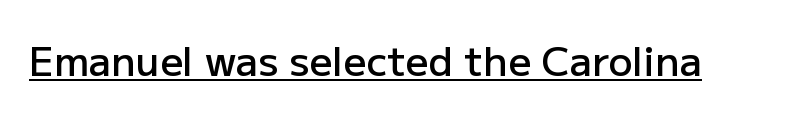
The image shows 40 px semibold sans-serif type, upright; set normal letter spacing, underlined; low stroke contrast and a medium x-height.
